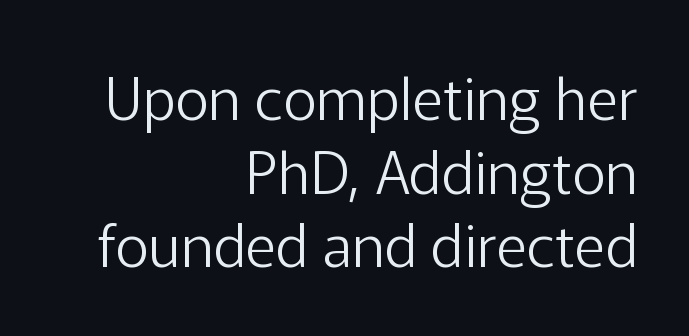
Q: Is the text bold? A: No.
Q: Is the text italic (slanted)? A: No, it is upright.
Q: Is the typeface a serif or a sans-serif typeface? A: Sans-serif.
Q: Is the text underlined? A: No.
Q: How is the paragraph aligned? A: Right-aligned.
Q: Is the spacing between letters normal or unusually wide? A: Normal.
Q: Is the spacing between lines tight, normal or loose? A: Normal.
Q: Width (condensed, normal, or wide)? A: Normal.
Q: Stroke contrast? A: Low.
Q: x-height? A: Medium.
Q: Monospaced? A: No.
